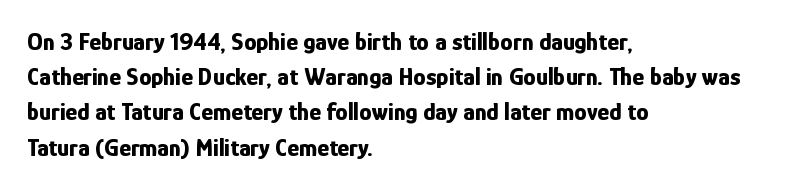
Here the glyphs are tracked normally, forming tight word shapes. Posture: upright roman. Plain, unruled lines of type. Leading matches the norm, producing a regular column.
